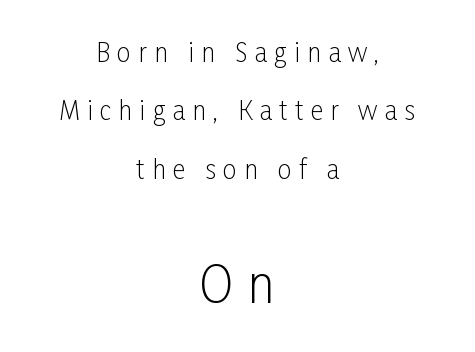
Q: Is the text bold? A: No.
Q: Is the text italic (slanted)? A: No, it is upright.
Q: Is the typeface a serif or a sans-serif typeface? A: Sans-serif.
Q: Is the text underlined? A: No.
Q: How is the paragraph aligned? A: Centered.
Q: Is the spacing between letters normal or unusually wide? A: Unusually wide.
Q: Is the spacing between lines tight, normal or loose? A: Loose.
Q: Which block of text is set in a larger size, the first (top) or the second (bottom)? A: The second (bottom) one.
Q: Width (condensed, normal, or wide)? A: Condensed.
Q: Stroke contrast? A: Low.
Q: x-height? A: Medium.
Q: Monospaced? A: No.
